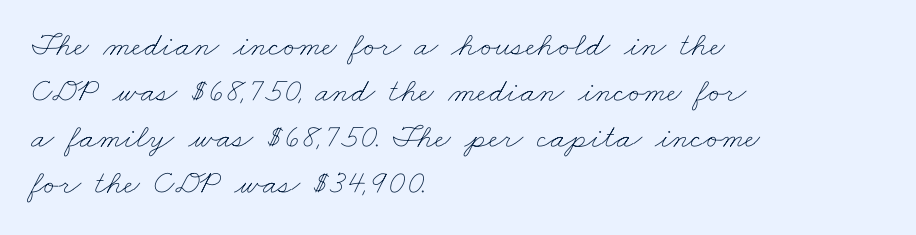
Q: Is the text bold? A: No.
Q: Is the text underlined? A: No.
Q: How is the paragraph aligned? A: Left-aligned.
Q: Is the spacing between letters normal or unusually wide? A: Normal.
Q: Is the spacing between lines tight, normal or loose? A: Normal.
Q: Width (condensed, normal, or wide)? A: Wide.
Q: Stroke contrast? A: Low.
Q: x-height? A: Small.
Q: Monospaced? A: No.
